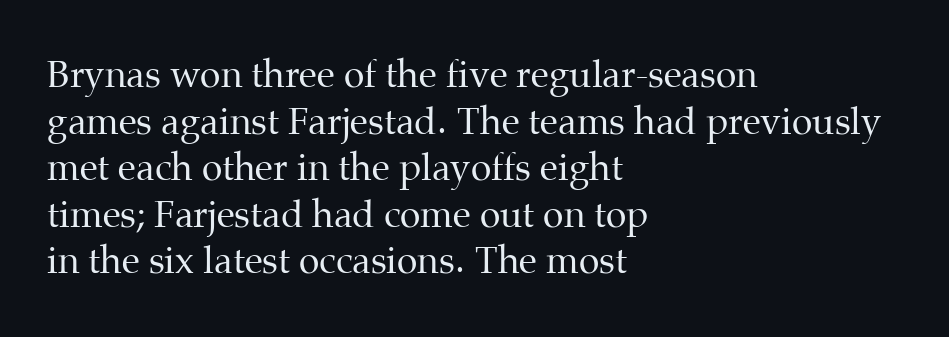
The image shows 37 px regular-weight serif type, upright; set left-aligned, normal line spacing (1.26x), normal letter spacing, not underlined; medium stroke contrast and a medium x-height.
